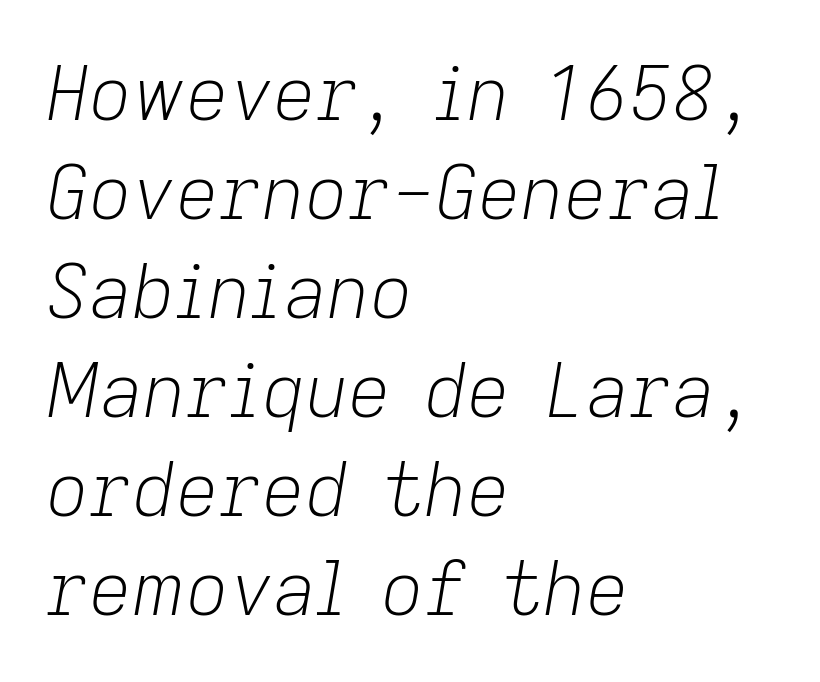
The image shows 75 px light type, italic (leaning right); set left-aligned, normal line spacing (1.32x), normal letter spacing, not underlined; low stroke contrast and a medium x-height.
